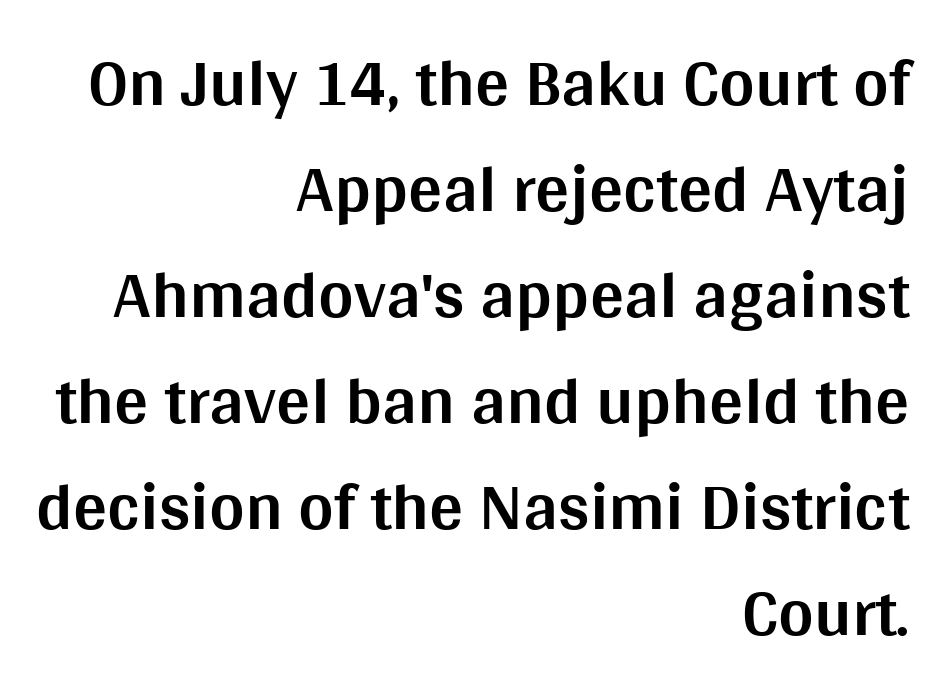
Is this a sans? Yes — the strokes have no serifs. If you drew a line through each stem, it would be perfectly vertical. The passage shown is typed in a proportional face where columns would drift. Every row of glyphs terminates at an identical x-position on the right.
